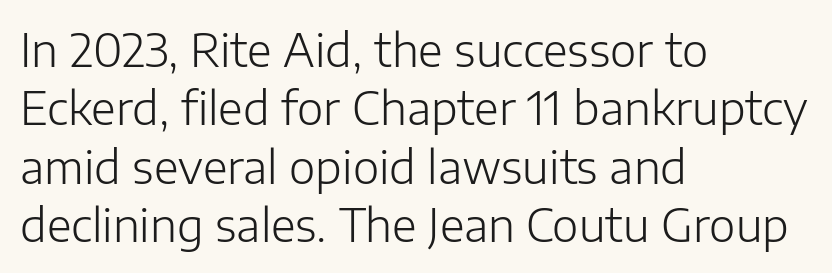
{"serif": "no", "italic": "no", "bold": "no", "weight": "light", "width": "normal", "stroke_contrast": "low", "x_height": "medium", "monospaced": "no", "underline": "no", "align": "left", "line_spacing": "normal", "line_spacing_ratio": 1.3, "letter_spacing": "normal", "letter_spacing_em": 0.0, "glyph_px": 45}
